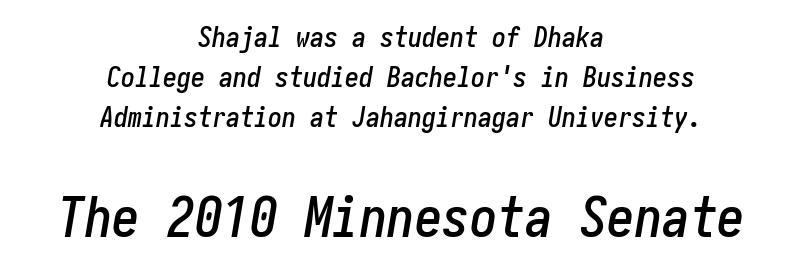
Q: Is the text italic (slanted)? A: Yes, it leans right by about 10 degrees.
Q: Is the text underlined? A: No.
Q: How is the paragraph aligned? A: Centered.
Q: Is the spacing between letters normal or unusually wide? A: Normal.
Q: Is the spacing between lines tight, normal or loose? A: Normal.
Q: Which block of text is set in a larger size, the first (top) or the second (bottom)? A: The second (bottom) one.
Q: Width (condensed, normal, or wide)? A: Condensed.
Q: Stroke contrast? A: Low.
Q: x-height? A: Medium.
